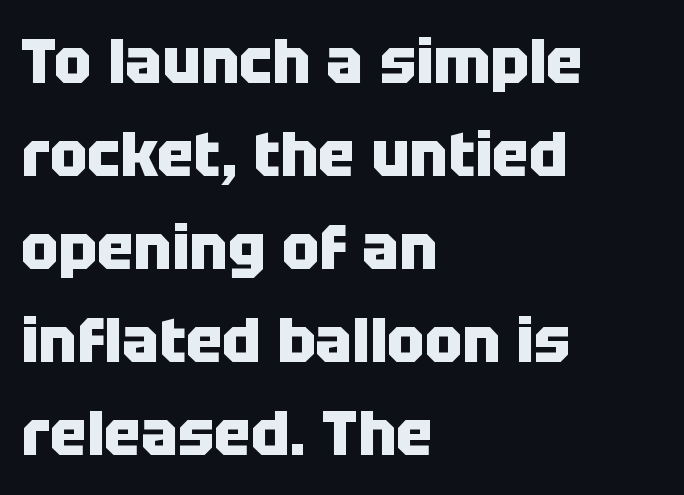
The passage is arranged the way most books set body copy — flush left. Evenly set lines give the paragraph a standard silhouette. Vertical strokes here are truly vertical. Each row of text sits above clean, open space. The face used here is proportionally spaced, like ordinary book or web type.
